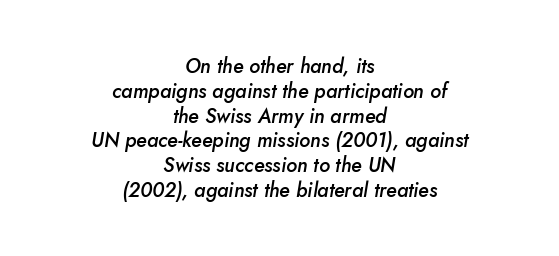
The image shows 20 px text type, italic (leaning right); set centered, line spacing 1.24x, normal letter spacing, not underlined.
